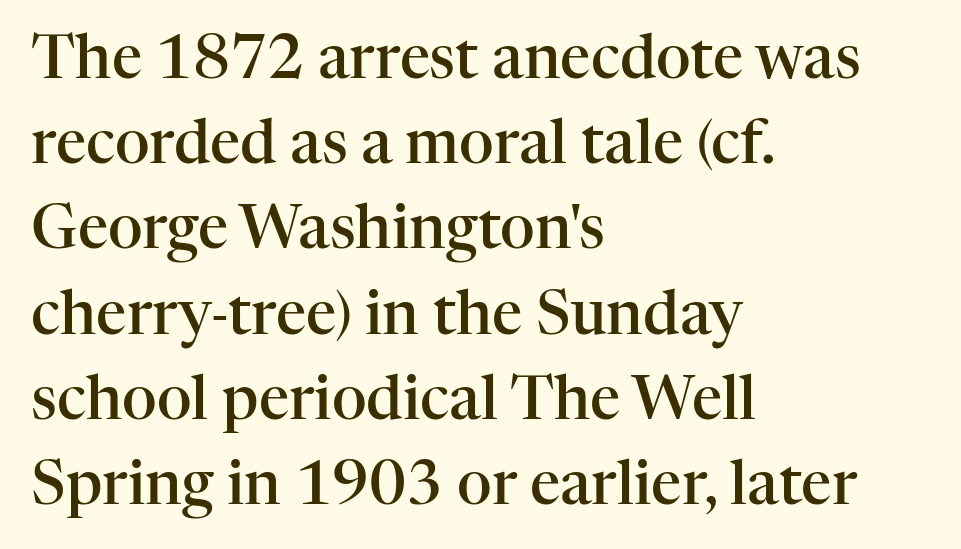
The image shows 60 px semibold serif type, upright; set left-aligned, normal line spacing (1.42x), normal letter spacing, not underlined; high stroke contrast and a medium x-height.
